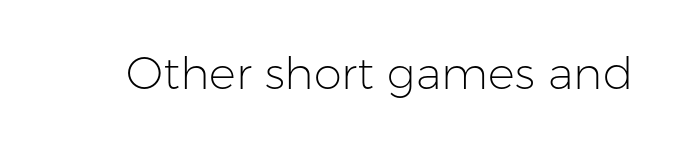
The image shows 45 px light sans-serif type, upright; set normal letter spacing, not underlined; low stroke contrast and a medium x-height.
